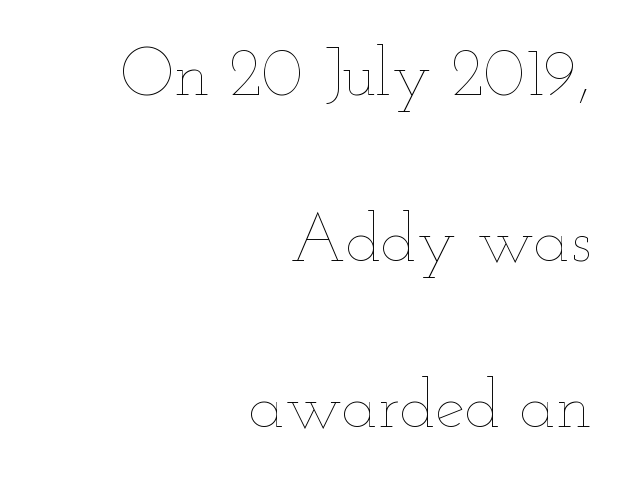
Q: Is the text bold? A: No.
Q: Is the text italic (slanted)? A: No, it is upright.
Q: Is the text underlined? A: No.
Q: How is the paragraph aligned? A: Right-aligned.
Q: Is the spacing between letters normal or unusually wide? A: Normal.
Q: Is the spacing between lines tight, normal or loose? A: Loose.
Q: Width (condensed, normal, or wide)? A: Wide.
Q: Stroke contrast? A: Low.
Q: x-height? A: Small.
Q: Monospaced? A: No.
